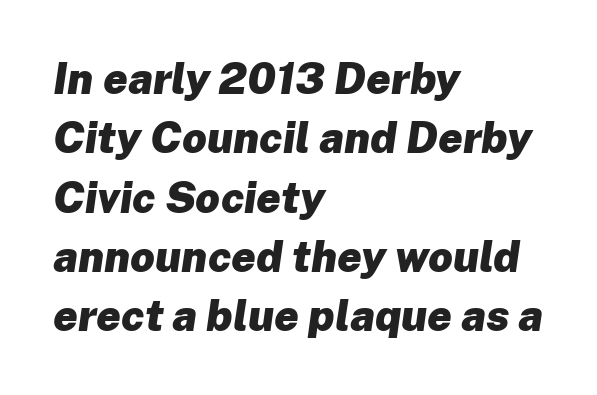
Q: Is the text bold? A: Yes.
Q: Is the text italic (slanted)? A: Yes, it leans right by about 8 degrees.
Q: Is the text underlined? A: No.
Q: How is the paragraph aligned? A: Left-aligned.
Q: Is the spacing between letters normal or unusually wide? A: Normal.
Q: Is the spacing between lines tight, normal or loose? A: Normal.
Q: Width (condensed, normal, or wide)? A: Normal.
Q: Stroke contrast? A: Low.
Q: x-height? A: Medium.
Q: Monospaced? A: No.
